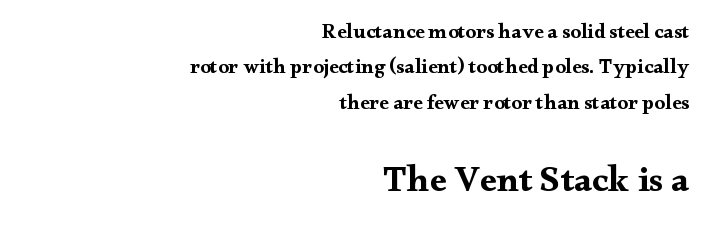
Q: Is the text italic (slanted)? A: No, it is upright.
Q: Is the typeface a serif or a sans-serif typeface? A: Serif.
Q: Is the text underlined? A: No.
Q: How is the paragraph aligned? A: Right-aligned.
Q: Is the spacing between letters normal or unusually wide? A: Normal.
Q: Is the spacing between lines tight, normal or loose? A: Normal.
Q: Which block of text is set in a larger size, the first (top) or the second (bottom)? A: The second (bottom) one.
Q: Width (condensed, normal, or wide)? A: Wide.
Q: Stroke contrast? A: Medium.
Q: x-height? A: Small.
Q: Monospaced? A: No.
